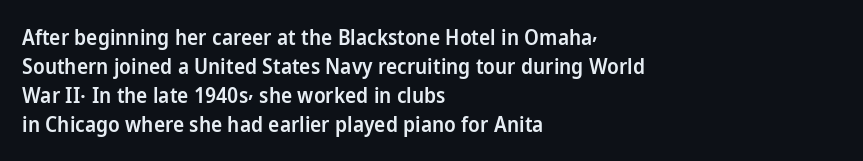
The image shows 21 px text type, upright; set left-aligned, normal line spacing (1.38x), normal letter spacing, not underlined.
